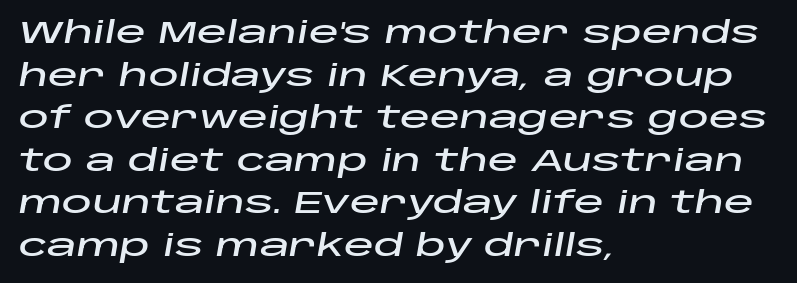
Q: Is the text italic (slanted)? A: Yes, it leans right by about 10 degrees.
Q: Is the text underlined? A: No.
Q: How is the paragraph aligned? A: Left-aligned.
Q: Is the spacing between letters normal or unusually wide? A: Normal.
Q: Is the spacing between lines tight, normal or loose? A: Normal.
Q: Width (condensed, normal, or wide)? A: Wide.
Q: Stroke contrast? A: Low.
Q: x-height? A: Large.
Q: Monospaced? A: No.
